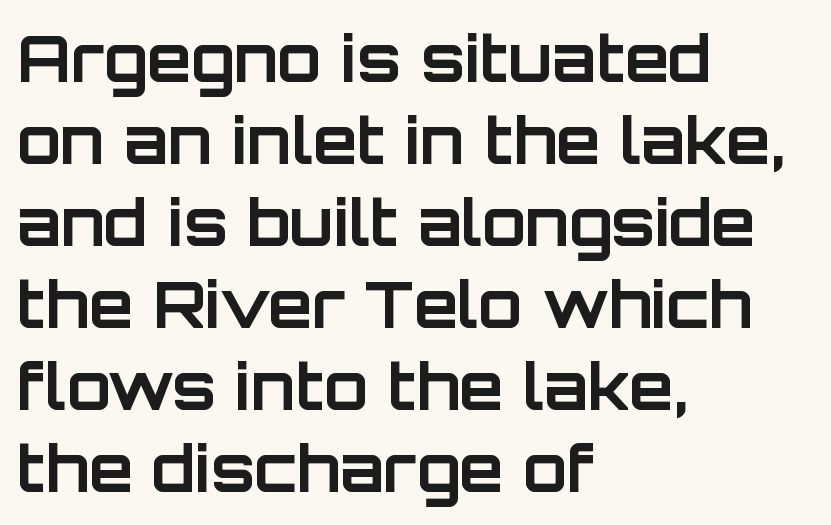
{"serif": "no", "italic": "no", "bold": "yes", "weight": "bold", "width": "normal", "stroke_contrast": "low", "x_height": "large", "monospaced": "no", "underline": "no", "align": "left", "line_spacing": "normal", "line_spacing_ratio": 1.28, "letter_spacing": "normal", "letter_spacing_em": 0.0, "glyph_px": 64}
